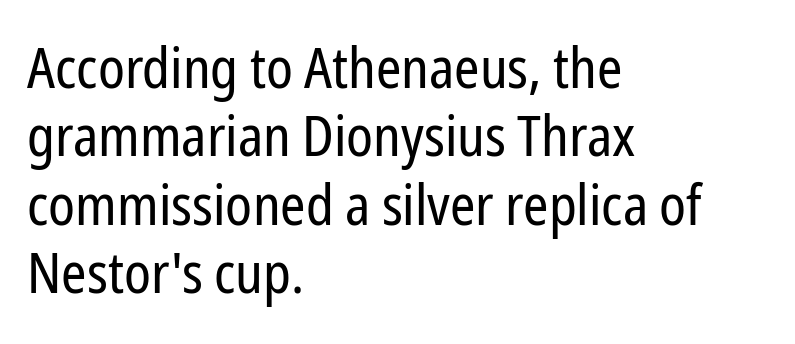
{"serif": "no", "italic": "no", "bold": "no", "weight": "regular", "width": "condensed", "stroke_contrast": "low", "x_height": "medium", "monospaced": "no", "underline": "no", "align": "left", "line_spacing_ratio": 1.2, "letter_spacing": "normal", "letter_spacing_em": 0.0, "glyph_px": 57}
